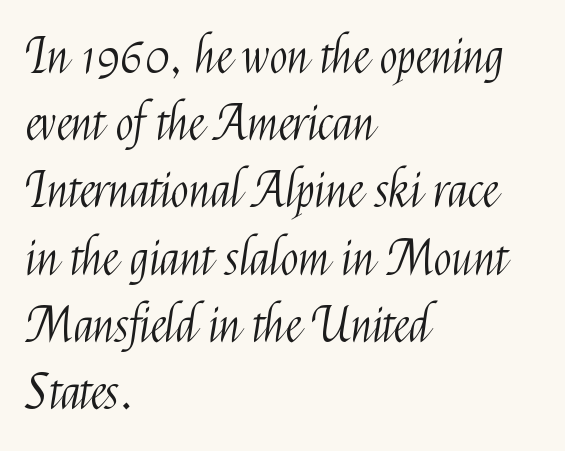
{"serif": "no", "bold": "no", "weight": "light", "width": "condensed", "stroke_contrast": "medium", "x_height": "medium", "monospaced": "no", "underline": "no", "align": "left", "line_spacing": "normal", "line_spacing_ratio": 1.4, "letter_spacing": "normal", "letter_spacing_em": 0.0, "glyph_px": 48}
